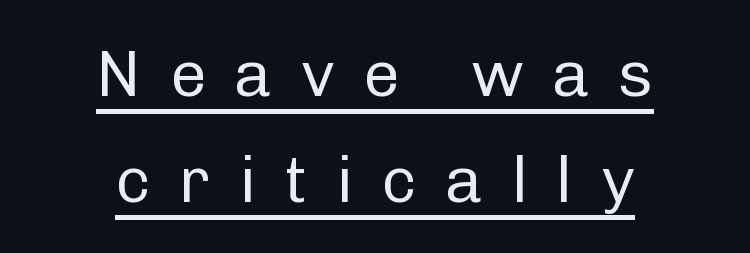
Each line is balanced around a shared central axis. The typeface chosen for these lines omits serifs. Normally led — the rows are evenly, conventionally spaced. This sample uses an upright cut, with every glyph sitting square on the baseline.
